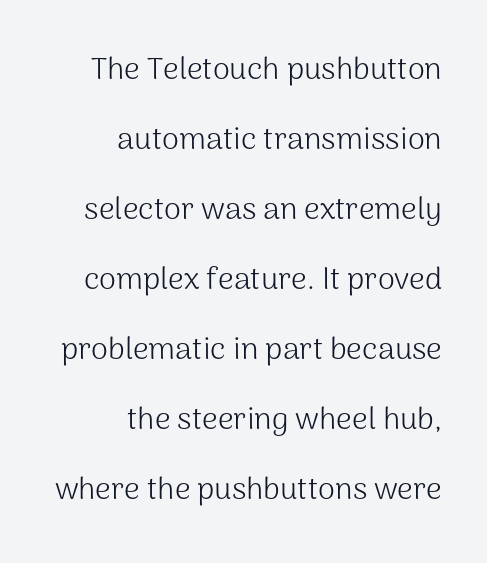
The image shows 31 px light sans-serif type, upright; set right-aligned, loose line spacing (2.26x), normal letter spacing, not underlined; medium stroke contrast and a medium x-height.
